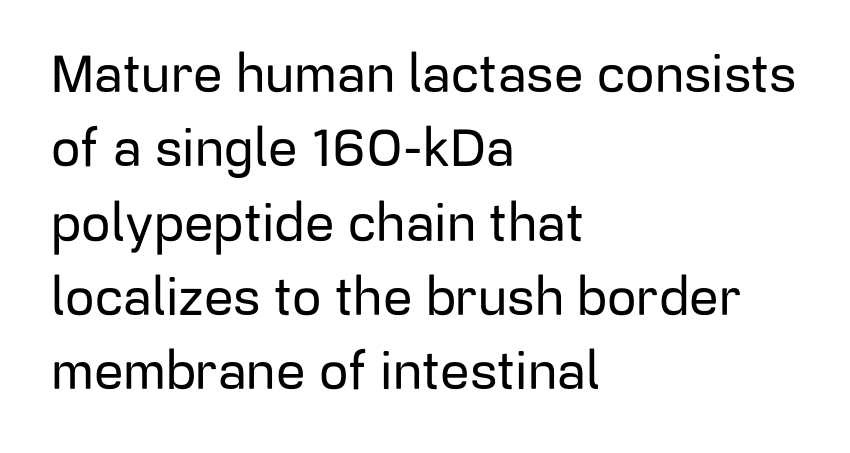
The image shows 52 px sans-serif type, upright; set left-aligned, normal line spacing (1.43x), normal letter spacing, not underlined; low stroke contrast and a medium x-height.
